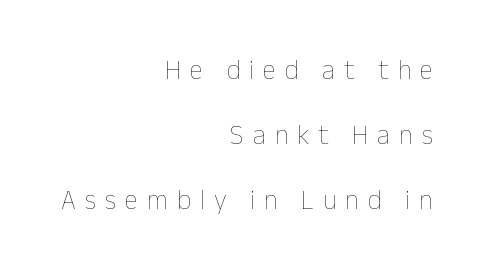
Q: Is the text bold? A: No.
Q: Is the text italic (slanted)? A: No, it is upright.
Q: Is the text underlined? A: No.
Q: How is the paragraph aligned? A: Right-aligned.
Q: Is the spacing between letters normal or unusually wide? A: Unusually wide.
Q: Is the spacing between lines tight, normal or loose? A: Loose.
